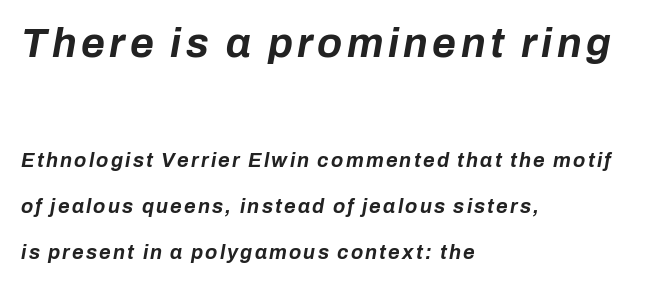
Q: Is the text bold? A: Yes.
Q: Is the text italic (slanted)? A: Yes, it leans right by about 10 degrees.
Q: Is the text underlined? A: No.
Q: How is the paragraph aligned? A: Left-aligned.
Q: Is the spacing between lines tight, normal or loose? A: Loose.
Q: Which block of text is set in a larger size, the first (top) or the second (bottom)? A: The first (top) one.
Q: Width (condensed, normal, or wide)? A: Normal.
Q: Stroke contrast? A: Low.
Q: x-height? A: Medium.
Q: Monospaced? A: No.
